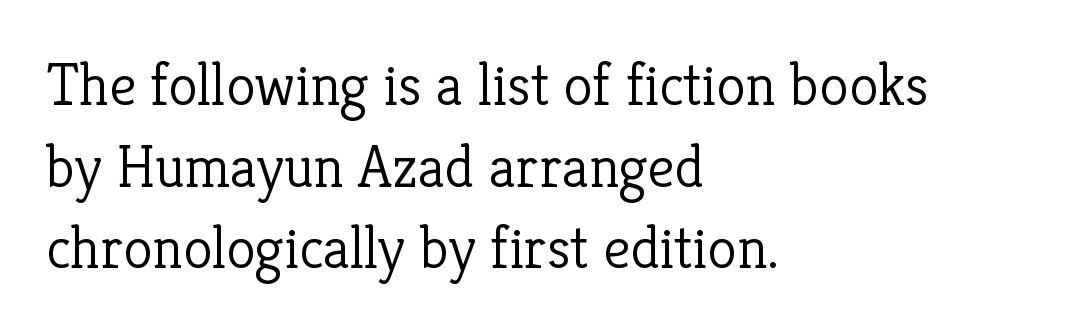
On a weight scale, this lands at 450 or below. A typesetter would call this zero additional tracking. Is this a fixed-width face? No — the glyphs have proportional, varying widths. Each line starts at the same left margin while the right side varies.
